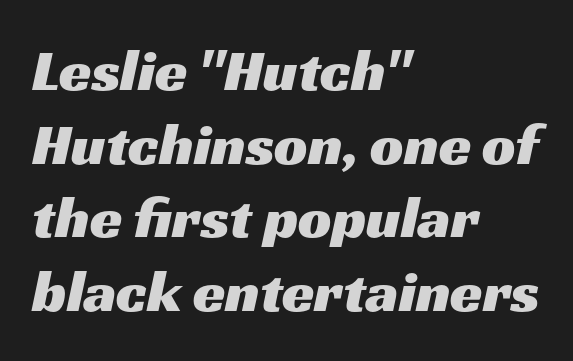
Q: Is the typeface a serif or a sans-serif typeface? A: Sans-serif.
Q: Is the text underlined? A: No.
Q: How is the paragraph aligned? A: Left-aligned.
Q: Is the spacing between letters normal or unusually wide? A: Normal.
Q: Is the spacing between lines tight, normal or loose? A: Normal.
Q: Width (condensed, normal, or wide)? A: Wide.
Q: Stroke contrast? A: Medium.
Q: x-height? A: Medium.
Q: Monospaced? A: No.
